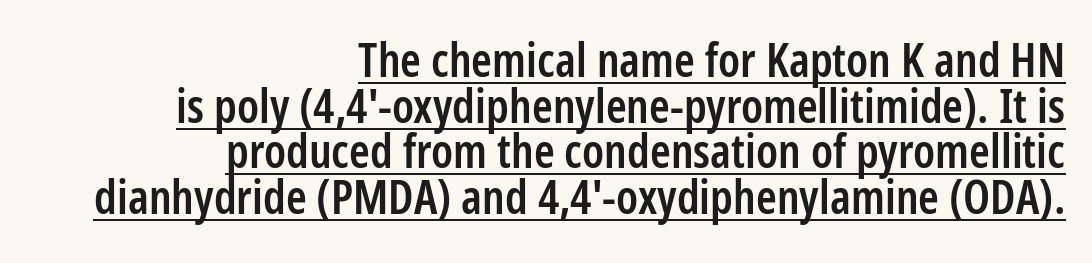
Q: Is the text bold? A: Semi-bold.
Q: Is the text italic (slanted)? A: No, it is upright.
Q: Is the typeface a serif or a sans-serif typeface? A: Sans-serif.
Q: Is the text underlined? A: Yes.
Q: How is the paragraph aligned? A: Right-aligned.
Q: Is the spacing between letters normal or unusually wide? A: Normal.
Q: Is the spacing between lines tight, normal or loose? A: Tight.
Q: Width (condensed, normal, or wide)? A: Condensed.
Q: Stroke contrast? A: Low.
Q: x-height? A: Medium.
Q: Monospaced? A: No.
